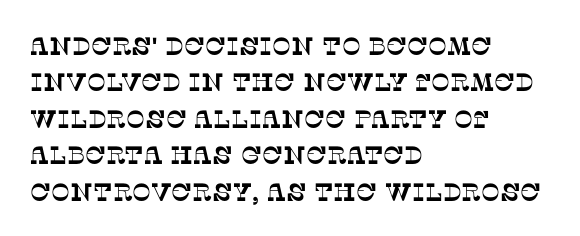
{"underline": "no", "align": "left", "line_spacing": "normal", "line_spacing_ratio": 1.46, "letter_spacing": "normal", "letter_spacing_em": 0.0, "glyph_px": 25}
